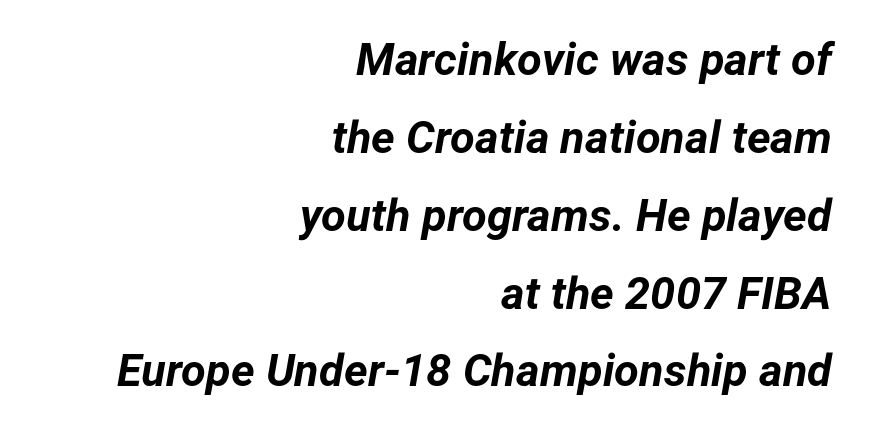
The image shows 45 px bold type, italic (leaning right); set right-aligned, line spacing 1.73x, normal letter spacing, not underlined; low stroke contrast and a medium x-height.
